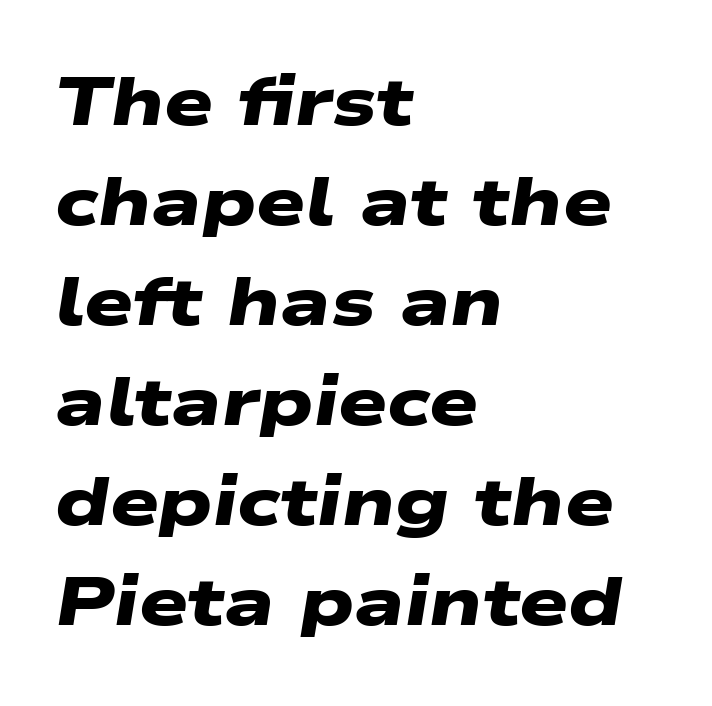
{"serif": "no", "bold": "yes", "weight": "heavy", "width": "wide", "stroke_contrast": "low", "x_height": "medium", "monospaced": "no", "underline": "no", "align": "left", "line_spacing": "normal", "line_spacing_ratio": 1.45, "letter_spacing": "normal", "letter_spacing_em": 0.0, "glyph_px": 69}
